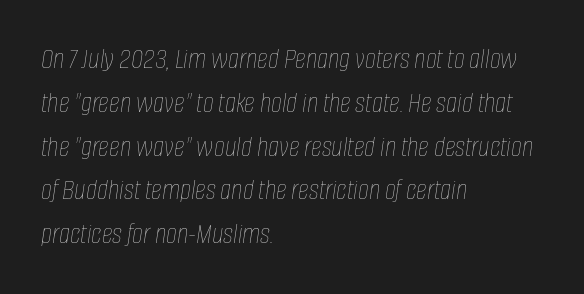
Q: Is the text bold? A: No.
Q: Is the text italic (slanted)? A: Yes, it leans right by about 8 degrees.
Q: Is the text underlined? A: No.
Q: How is the paragraph aligned? A: Left-aligned.
Q: Is the spacing between letters normal or unusually wide? A: Normal.
Q: Is the spacing between lines tight, normal or loose? A: Normal.
Q: Width (condensed, normal, or wide)? A: Condensed.
Q: Stroke contrast? A: Low.
Q: x-height? A: Large.
Q: Monospaced? A: No.
